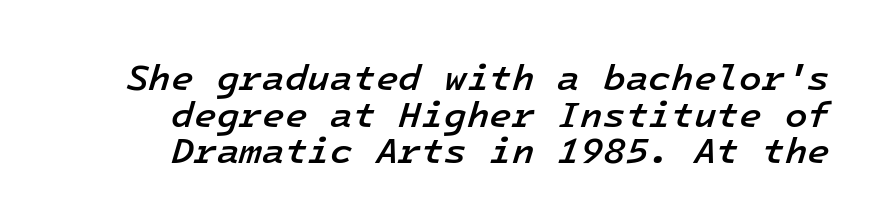
The image shows 37 px semibold type, italic (leaning right), monospaced; set right-aligned, tight line spacing (0.99x), normal letter spacing, not underlined; low stroke contrast and a medium x-height.
